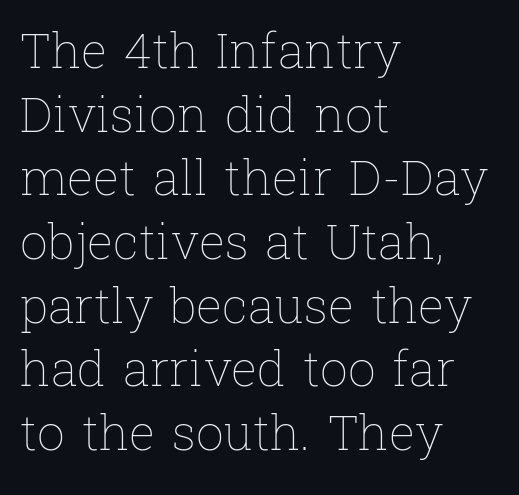
Nothing heavy about these letters — not bold at all. The letters advance in unequal steps, a hallmark of proportional type. Letter spacing: default. Beneath every word, the page is bare. The axis of the letterforms is exactly vertical. Vertical spacing — default.
